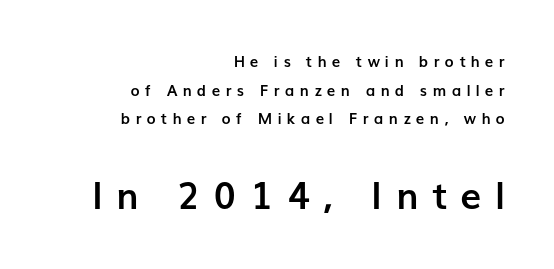
Block two is the big one; block one sits smaller above it. Clear beneath every line of the passage. The compositor pushed each line to the right boundary. Do the characters align in a grid? No, the font is proportional.
